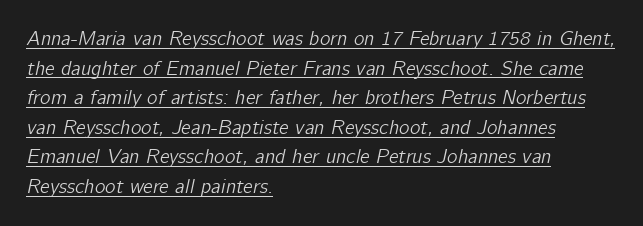
Baseline-to-baseline distance is the conventional proportion of letter height. The gaps between neighbouring characters are ordinary and unremarkable. If you drew a line through each stem, it would be angled. The rendered words wear a rule along their underside.
